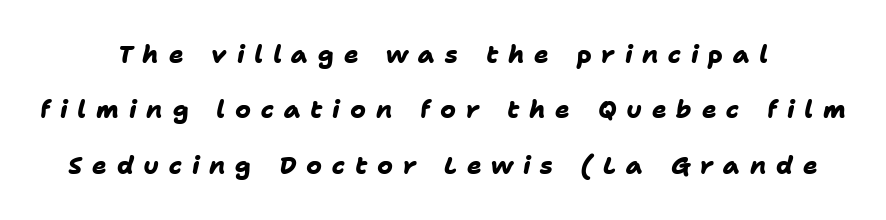
The image shows 24 px bold type; set loose line spacing (2.31x), unusually wide letter spacing (+0.41 em), not underlined.
